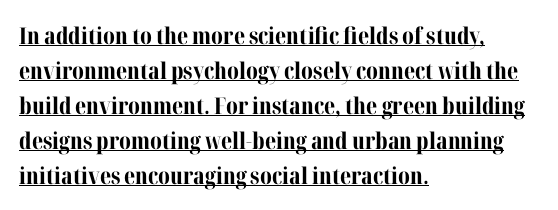
Strong, thick strokes mark this as bold type. If you drew a line through each stem, it would be perfectly vertical. The passage shown has conventional tracking throughout. Typeset ragged right — the left edge is the straight one.
